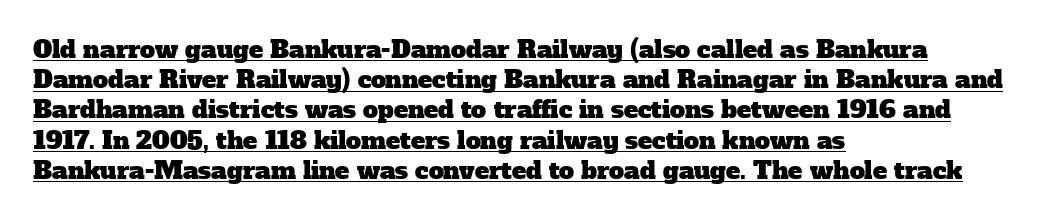
Default kerning and tracking; the words read as compact shapes. Layout note: lines flush left. This rendering features underlined lettering. A typesetter would call this leading conventional body-copy spacing.
